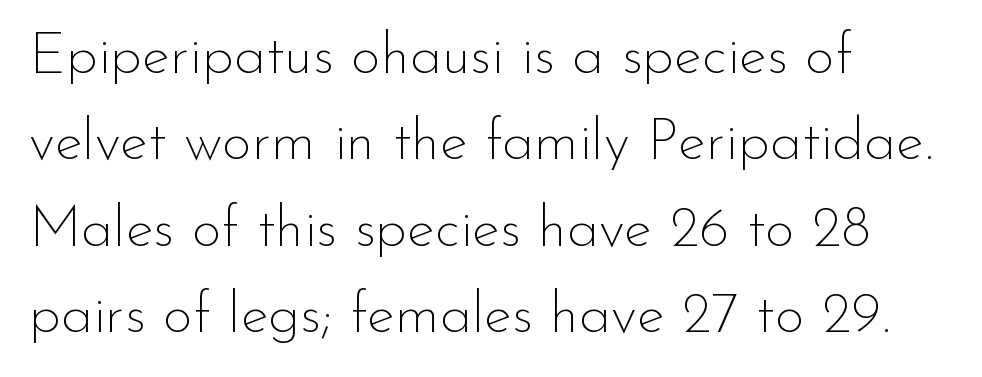
Just letters on the line, the space beneath them empty. Inter-character spacing is left at the font's built-in metrics. I'd call this a sans setting — the letters go barefoot. This is the regular roman posture of the typeface.
